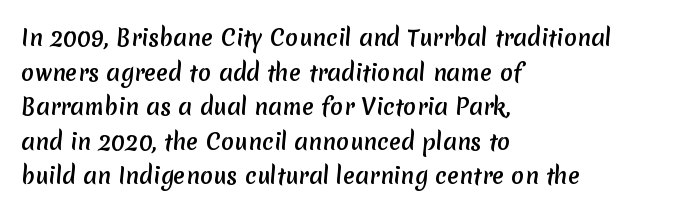
The space between consecutive lines is moderate. The type is set solid horizontally, with unmodified tracking. The passage is arranged the way most books set body copy — flush left. A bare baseline throughout the passage.
